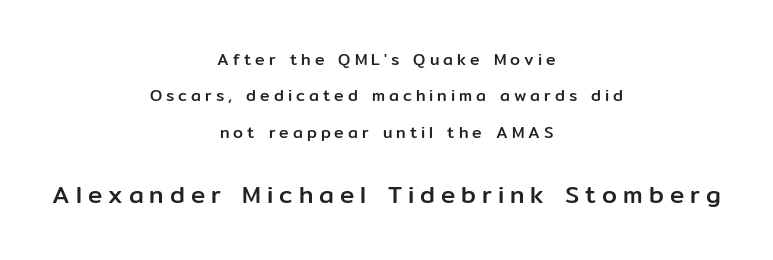
Quick note: underline off. The later block is typeset at a bigger size than the earlier block. When letters stand straight like this, we call the style roman or upright. Quick note: interline space is abundant. The gaps between neighbouring characters are conspicuously large.
